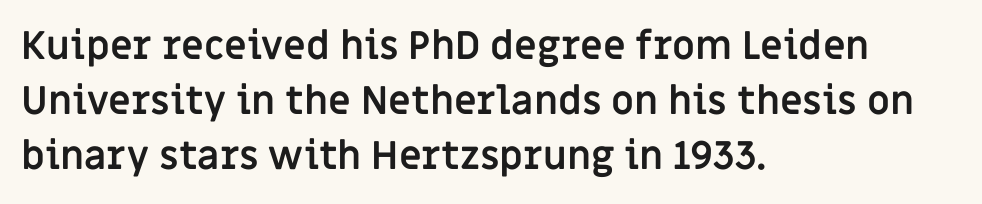
Q: Is the text bold? A: Yes.
Q: Is the text italic (slanted)? A: No, it is upright.
Q: Is the typeface a serif or a sans-serif typeface? A: Sans-serif.
Q: Is the text underlined? A: No.
Q: How is the paragraph aligned? A: Left-aligned.
Q: Is the spacing between letters normal or unusually wide? A: Normal.
Q: Is the spacing between lines tight, normal or loose? A: Normal.
Q: Width (condensed, normal, or wide)? A: Normal.
Q: Stroke contrast? A: Low.
Q: x-height? A: Large.
Q: Monospaced? A: No.
